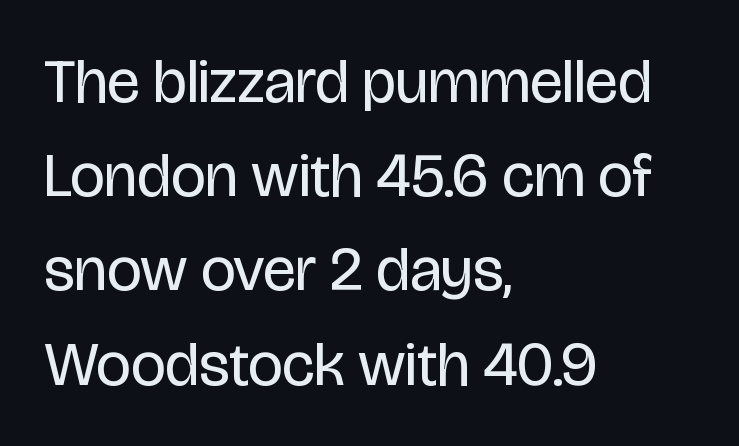
The image shows 62 px regular-weight, condensed sans-serif type, upright; set left-aligned, normal line spacing (1.52x), normal letter spacing, not underlined; low stroke contrast and a large x-height.
